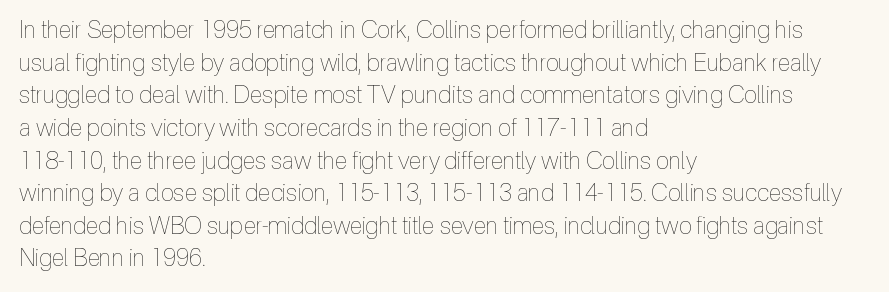
{"italic": "no", "bold": "no", "underline": "no", "align": "left", "line_spacing": "normal", "line_spacing_ratio": 1.36, "letter_spacing": "normal", "letter_spacing_em": 0.0, "glyph_px": 24}
